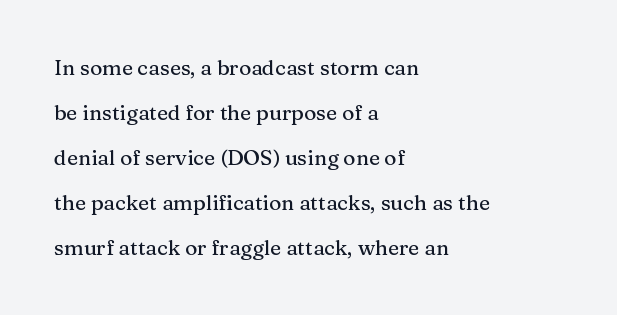
Horizontal alignment here is leftward, the default for most running prose. The rendering uses a large line-height, opening up the rows. Students, note that the glyphs here touch the page at normal intervals. Underlining? Definitely not there. The type sits square on the baseline with zero lean.
